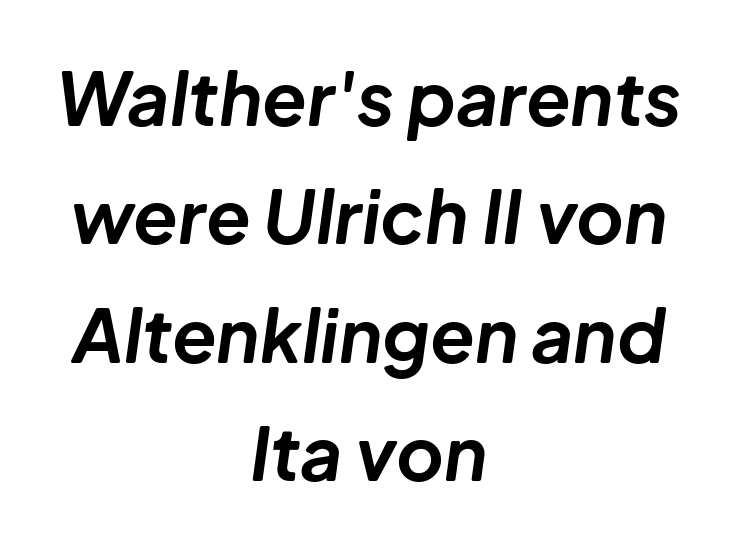
{"italic": "yes", "lean": "right", "slant_degrees": 8, "bold": "yes", "weight": "bold", "width": "normal", "stroke_contrast": "low", "x_height": "medium", "monospaced": "no", "underline": "no", "align": "center", "line_spacing": "normal", "line_spacing_ratio": 1.62, "letter_spacing": "normal", "letter_spacing_em": 0.0, "glyph_px": 73}
